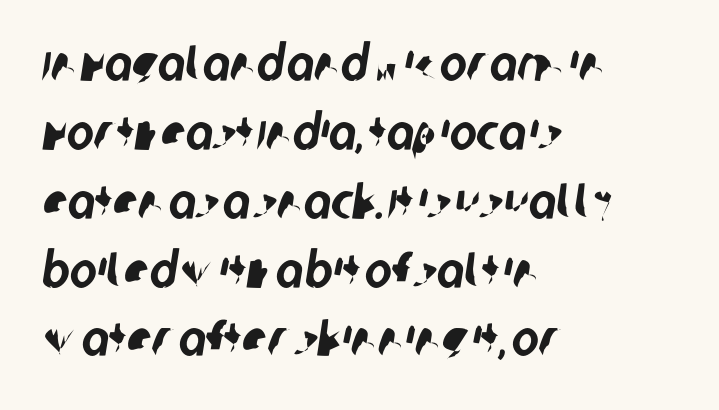
{"serif": "no", "width": "condensed", "stroke_contrast": "low", "x_height": "large", "monospaced": "no", "underline": "no", "align": "left", "line_spacing": "normal", "line_spacing_ratio": 1.35, "letter_spacing": "normal", "letter_spacing_em": 0.0, "glyph_px": 51}
